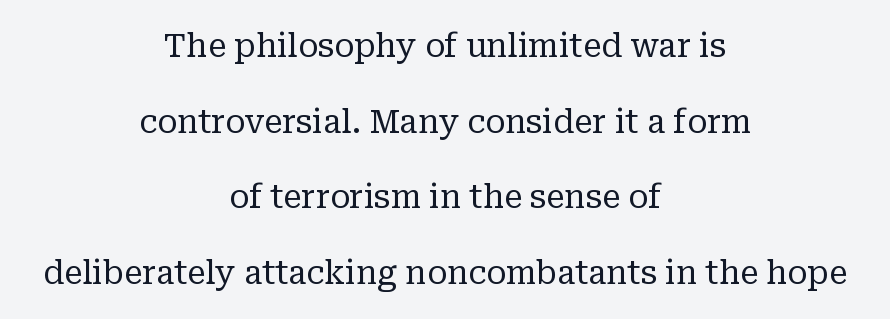
Q: Is the text bold? A: No.
Q: Is the text italic (slanted)? A: No, it is upright.
Q: Is the typeface a serif or a sans-serif typeface? A: Serif.
Q: Is the text underlined? A: No.
Q: How is the paragraph aligned? A: Centered.
Q: Is the spacing between letters normal or unusually wide? A: Normal.
Q: Is the spacing between lines tight, normal or loose? A: Loose.
Q: Width (condensed, normal, or wide)? A: Normal.
Q: Stroke contrast? A: Low.
Q: x-height? A: Medium.
Q: Monospaced? A: No.
